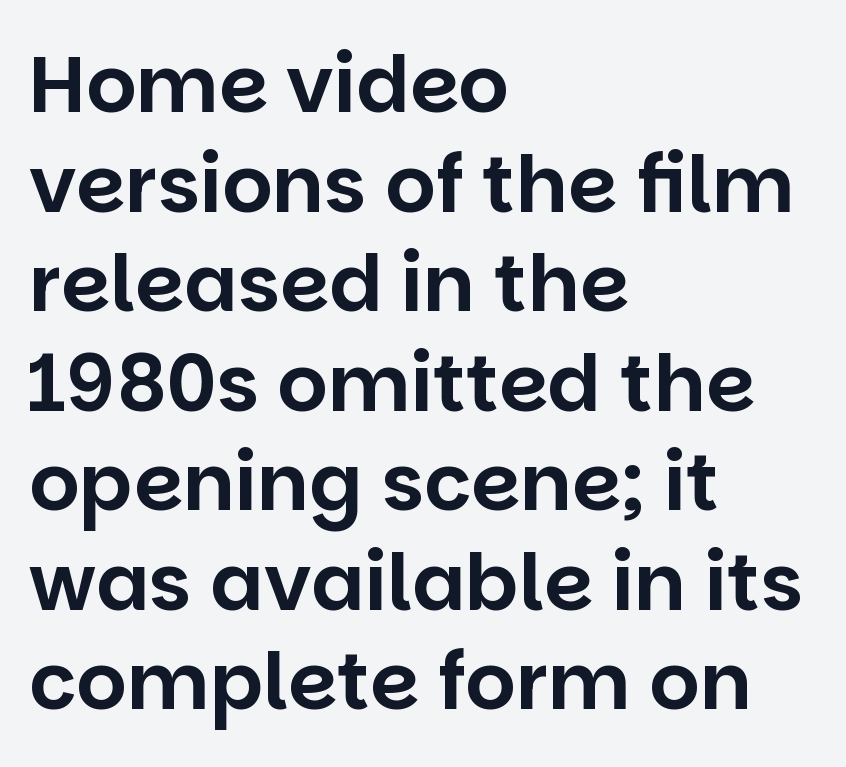
{"serif": "no", "italic": "no", "width": "normal", "stroke_contrast": "low", "x_height": "large", "monospaced": "no", "underline": "no", "align": "left", "line_spacing": "normal", "line_spacing_ratio": 1.26, "letter_spacing": "normal", "letter_spacing_em": 0.0, "glyph_px": 79}
